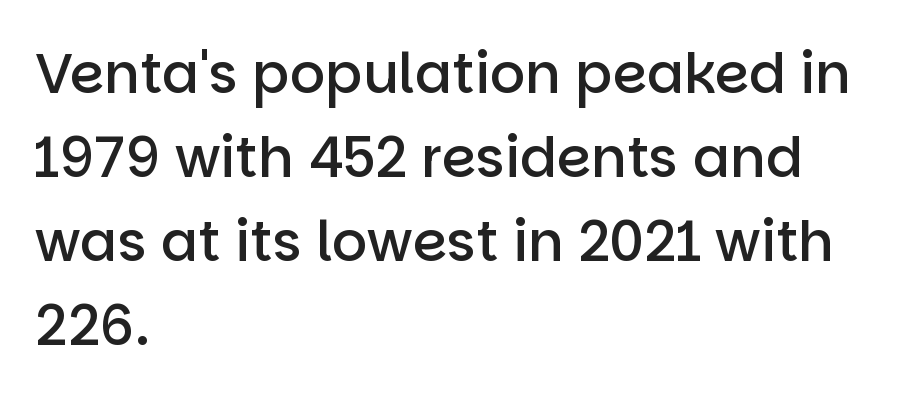
Q: Is the text bold? A: Semi-bold.
Q: Is the text italic (slanted)? A: No, it is upright.
Q: Is the typeface a serif or a sans-serif typeface? A: Sans-serif.
Q: Is the text underlined? A: No.
Q: How is the paragraph aligned? A: Left-aligned.
Q: Is the spacing between letters normal or unusually wide? A: Normal.
Q: Is the spacing between lines tight, normal or loose? A: Normal.
Q: Width (condensed, normal, or wide)? A: Normal.
Q: Stroke contrast? A: Low.
Q: x-height? A: Large.
Q: Monospaced? A: No.
